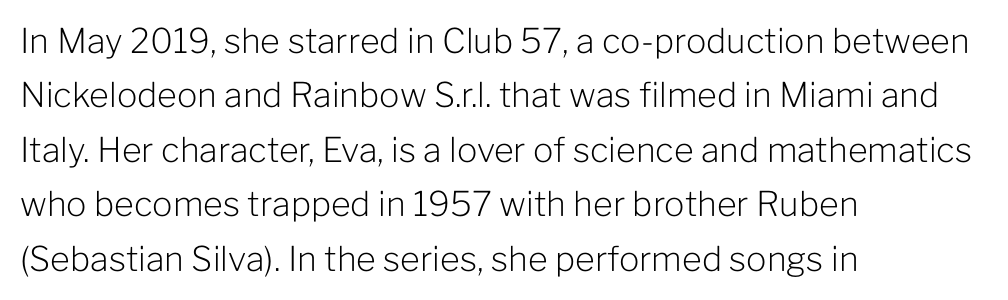
Quick note: underline off. You could not count columns in this text — the font is proportionally spaced. In terms of leading, this rendering sits right in the middle. Observe the ordinary spacing: letters are neighbours, not strangers. The type sits square on the baseline with zero lean.
